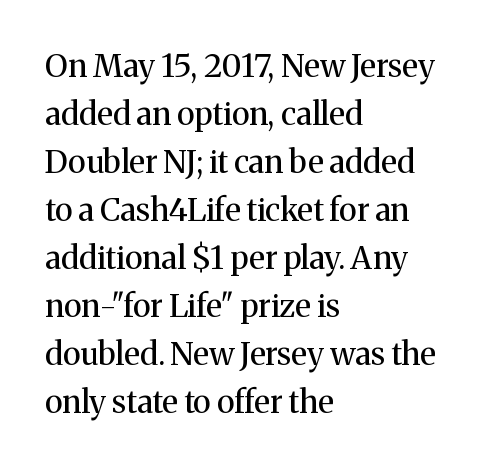
The image shows 32 px regular-weight serif type, upright; set left-aligned, normal line spacing (1.5x), normal letter spacing, not underlined; medium stroke contrast and a medium x-height.
